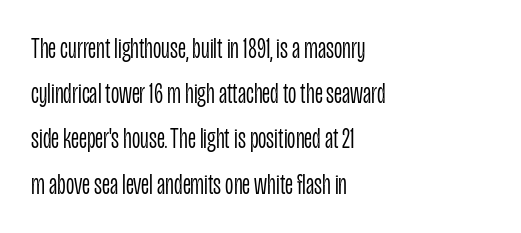
The weight tops out at a normal text grade. These lines are rendered in a variable-pitch font. Descenders hang freely into open space. Notice how the passage keeps a crisp vertical edge on the left only.
